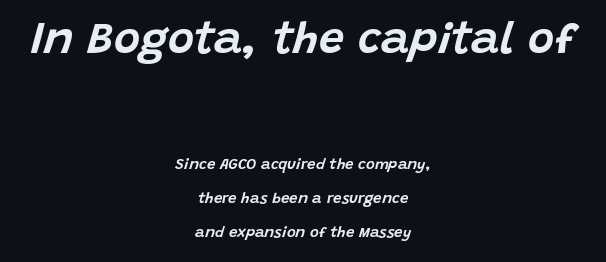
Airy leading. The rag falls on both sides of this text block equally. Letter spacing: default. Beneath every word, the page is bare. Character widths vary here, with narrow letters taking less room than wide ones. In terms of posture, this sample is oblique.
